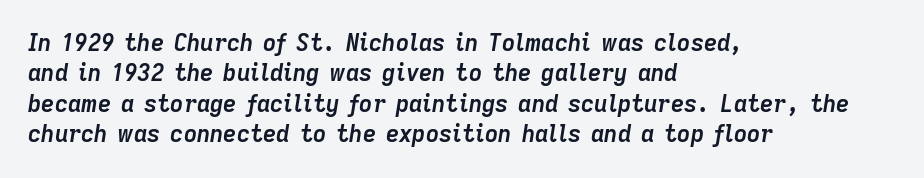
Check the space under the baseline: it is left empty. The rows are spaced the way most documents space them. I'd describe the lettering as bold — thick and assertive. A typesetter would call this zero additional tracking.
